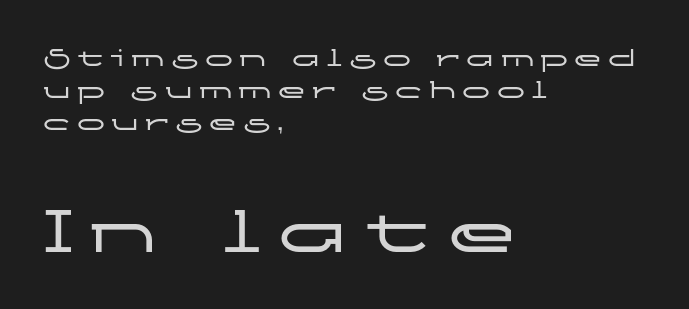
{"serif": "no", "italic": "no", "width": "wide", "stroke_contrast": "low", "x_height": "medium", "monospaced": "no", "underline": "no", "align": "left", "line_spacing": "tight", "line_spacing_ratio": 1.15, "letter_spacing": "wide", "letter_spacing_em": 0.22, "larger_block": "second", "size_ratio": 2.5, "glyph_px": 70}
